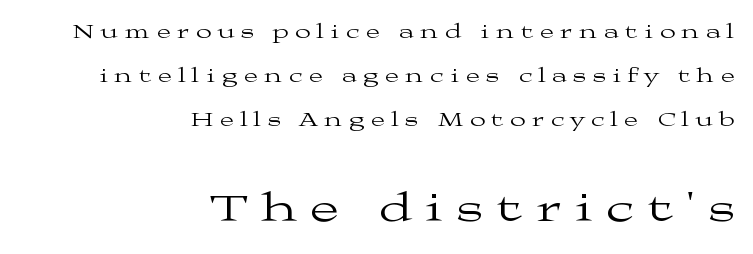
{"serif": "yes", "italic": "no", "bold": "no", "weight": "regular", "width": "wide", "stroke_contrast": "medium", "x_height": "medium", "monospaced": "no", "underline": "no", "align": "right", "line_spacing": "loose", "line_spacing_ratio": 2.19, "letter_spacing": "wide", "letter_spacing_em": 0.35, "larger_block": "second", "size_ratio": 2.05, "glyph_px": 41}
